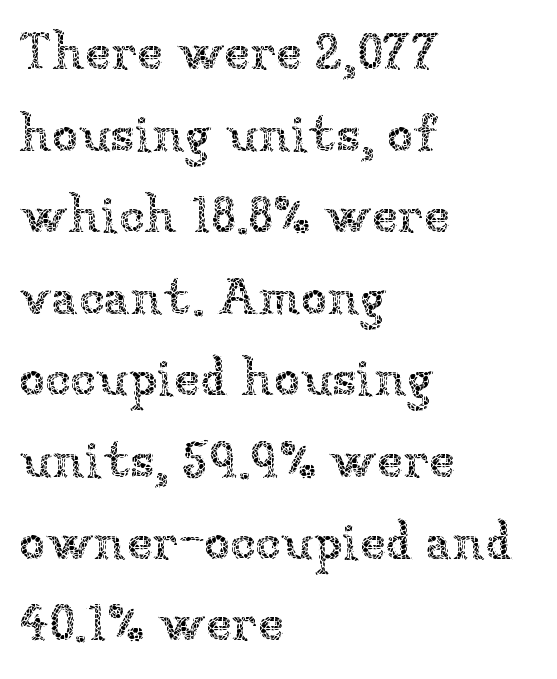
{"italic": "no", "bold": "no", "weight": "thin", "width": "normal", "stroke_contrast": "low", "x_height": "medium", "monospaced": "no", "underline": "no", "align": "left", "line_spacing": "normal", "line_spacing_ratio": 1.54, "letter_spacing": "normal", "letter_spacing_em": 0.0, "glyph_px": 53}
